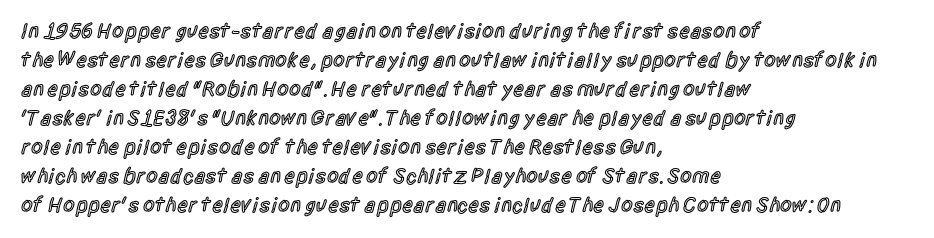
The image shows 21 px text type; set left-aligned, normal line spacing (1.38x), normal letter spacing, not underlined.
